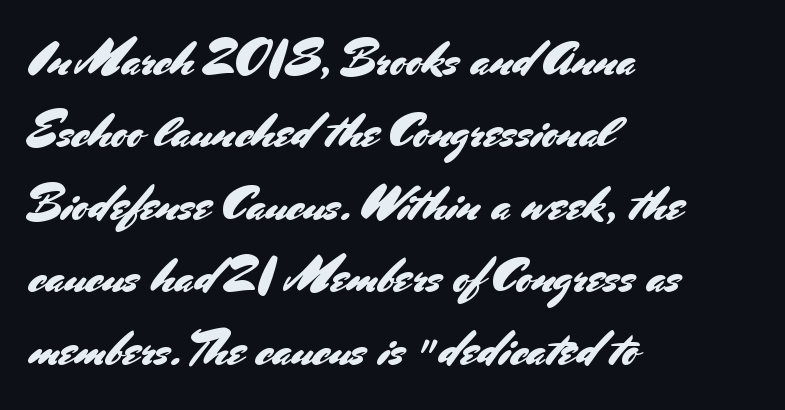
The image shows 48 px sans-serif type; set left-aligned, normal line spacing (1.51x), normal letter spacing, not underlined; medium stroke contrast and a small x-height.
